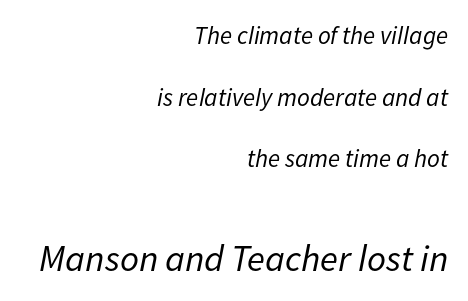
Q: Is the text bold? A: No.
Q: Is the text italic (slanted)? A: Yes, it leans right by about 11 degrees.
Q: Is the text underlined? A: No.
Q: How is the paragraph aligned? A: Right-aligned.
Q: Is the spacing between letters normal or unusually wide? A: Normal.
Q: Is the spacing between lines tight, normal or loose? A: Loose.
Q: Which block of text is set in a larger size, the first (top) or the second (bottom)? A: The second (bottom) one.
Q: Width (condensed, normal, or wide)? A: Normal.
Q: Stroke contrast? A: Low.
Q: x-height? A: Medium.
Q: Monospaced? A: No.
